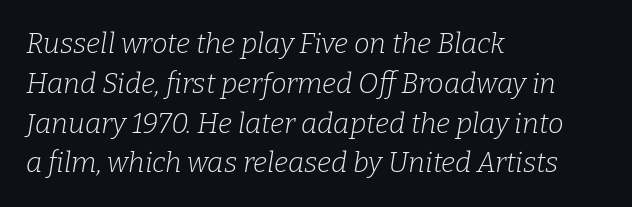
{"serif": "yes", "italic": "yes", "lean": "right", "slant_degrees": 9, "bold": "no", "weight": "light", "width": "normal", "stroke_contrast": "low", "x_height": "medium", "monospaced": "no", "underline": "no", "align": "left", "line_spacing": "normal", "line_spacing_ratio": 1.42, "letter_spacing": "normal", "letter_spacing_em": 0.0, "glyph_px": 28}
